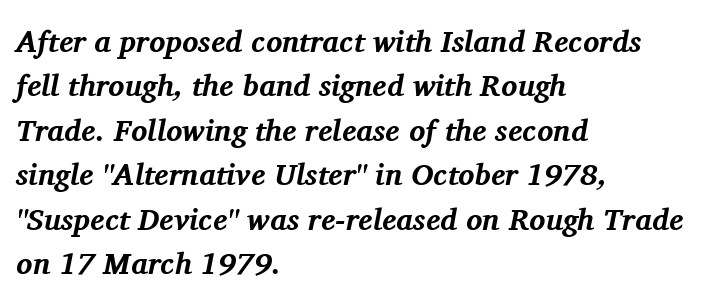
{"serif": "yes", "italic": "yes", "lean": "right", "slant_degrees": 11, "bold": "yes", "weight": "bold", "width": "normal", "stroke_contrast": "medium", "x_height": "medium", "monospaced": "no", "underline": "no", "align": "left", "line_spacing": "normal", "line_spacing_ratio": 1.48, "letter_spacing": "normal", "letter_spacing_em": 0.0, "glyph_px": 30}
